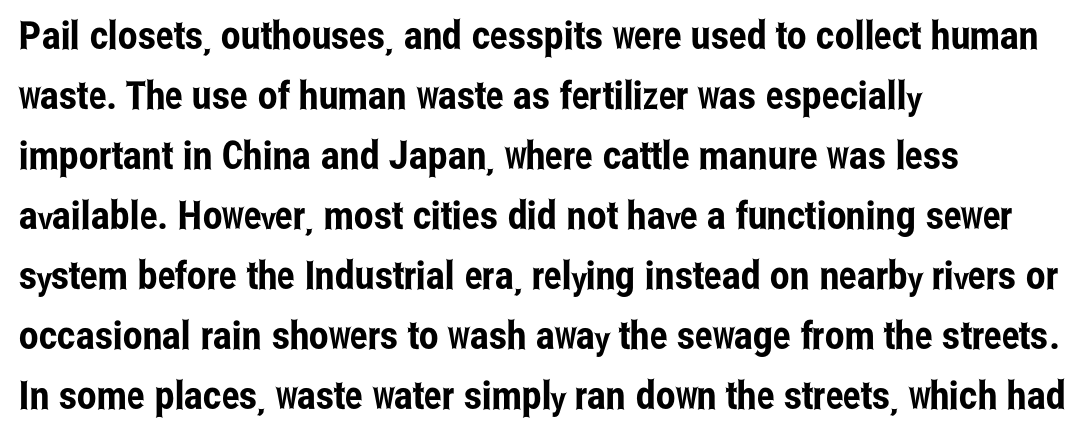
The image shows 39 px condensed sans-serif type, upright; set left-aligned, normal line spacing (1.54x), normal letter spacing, not underlined; low stroke contrast and a medium x-height.
